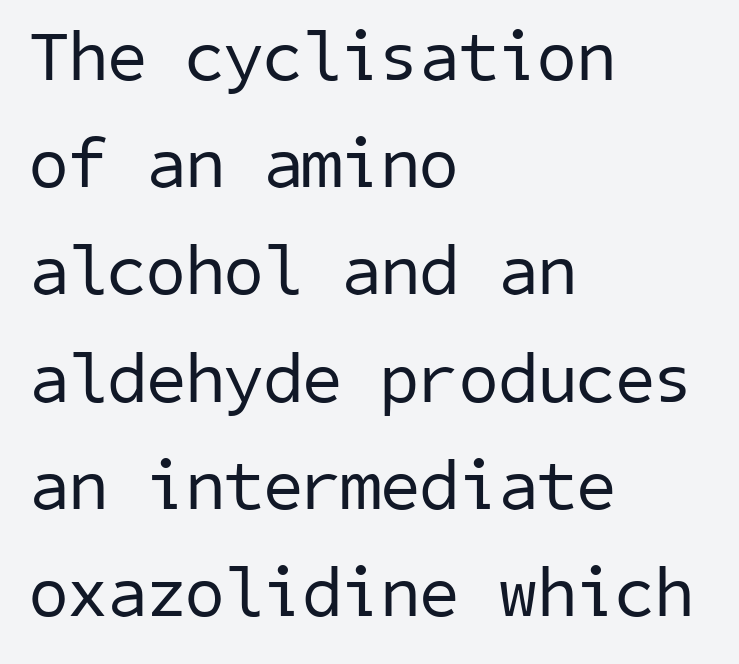
Q: Is the text bold? A: No.
Q: Is the typeface a serif or a sans-serif typeface? A: Sans-serif.
Q: Is the text underlined? A: No.
Q: How is the paragraph aligned? A: Left-aligned.
Q: Is the spacing between letters normal or unusually wide? A: Normal.
Q: Is the spacing between lines tight, normal or loose? A: Normal.
Q: Width (condensed, normal, or wide)? A: Normal.
Q: Stroke contrast? A: Low.
Q: x-height? A: Medium.
